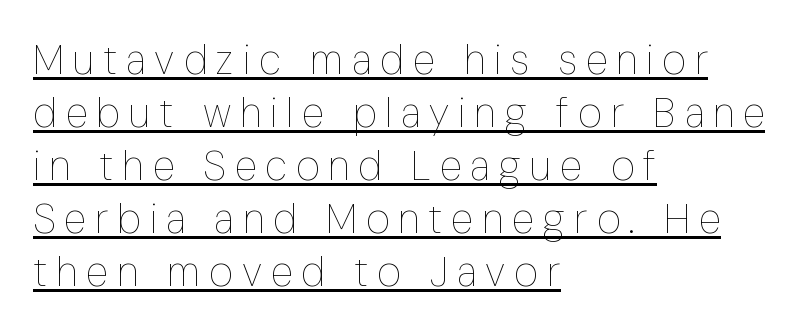
Q: Is the text bold? A: No.
Q: Is the text italic (slanted)? A: No, it is upright.
Q: Is the text underlined? A: Yes.
Q: How is the paragraph aligned? A: Left-aligned.
Q: Is the spacing between letters normal or unusually wide? A: Unusually wide.
Q: Is the spacing between lines tight, normal or loose? A: Normal.
Q: Width (condensed, normal, or wide)? A: Condensed.
Q: Stroke contrast? A: Low.
Q: x-height? A: Medium.
Q: Monospaced? A: No.
